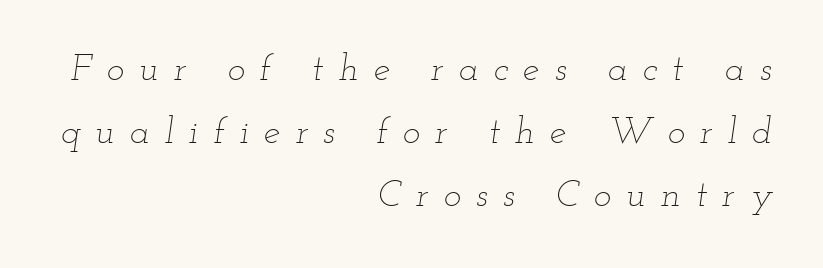
Q: Is the text bold? A: No.
Q: Is the text italic (slanted)? A: Yes, it leans right by about 12 degrees.
Q: Is the text underlined? A: No.
Q: How is the paragraph aligned? A: Right-aligned.
Q: Is the spacing between letters normal or unusually wide? A: Unusually wide.
Q: Is the spacing between lines tight, normal or loose? A: Normal.
Q: Width (condensed, normal, or wide)? A: Wide.
Q: Stroke contrast? A: Low.
Q: x-height? A: Small.
Q: Monospaced? A: No.
